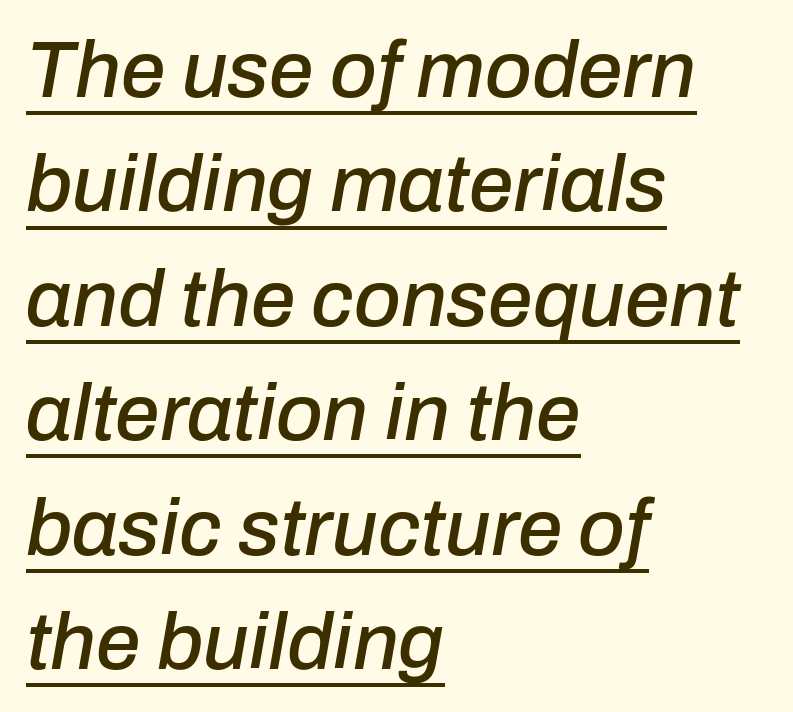
The image shows 80 px text type, italic (leaning right); set left-aligned, normal line spacing (1.43x), normal letter spacing, underlined; low stroke contrast and a medium x-height.
